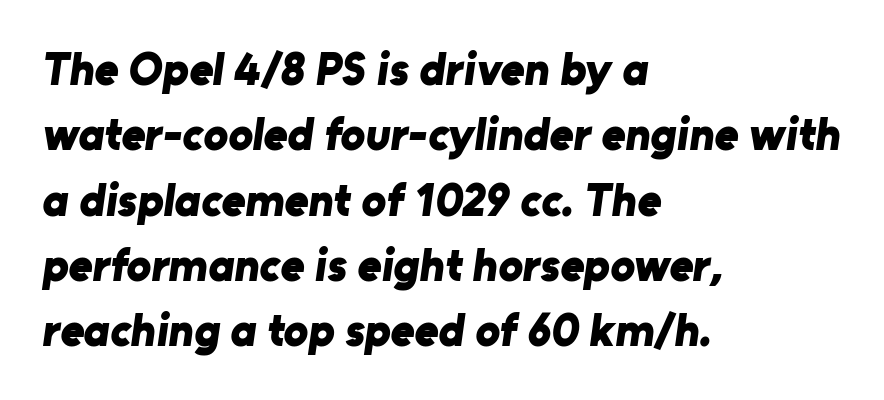
The image shows 46 px bold sans-serif type; set left-aligned, normal line spacing (1.42x), normal letter spacing, not underlined; low stroke contrast and a medium x-height.
